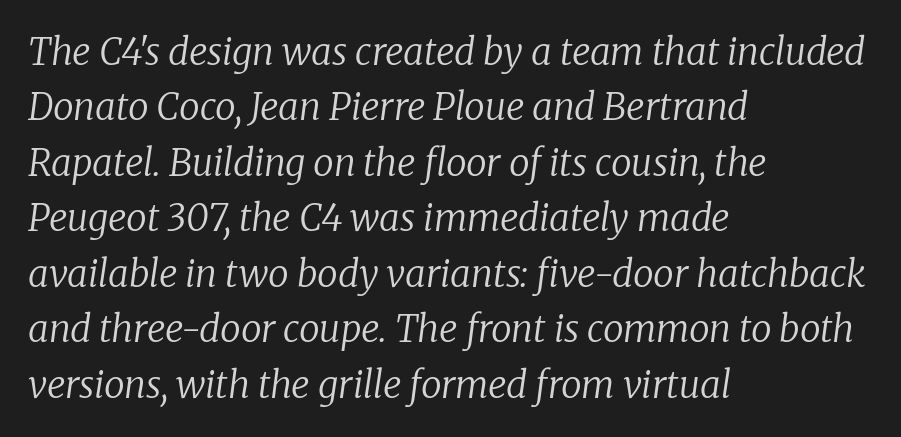
Is the type slanted? Yes — the strokes lean at a clear angle. Examine the stroke ends and you'll spot serifs. Type without underlining. Layout note: lines flush left. The designer left line spacing at the default. Is this a fixed-width face? No — the glyphs have proportional, varying widths.
